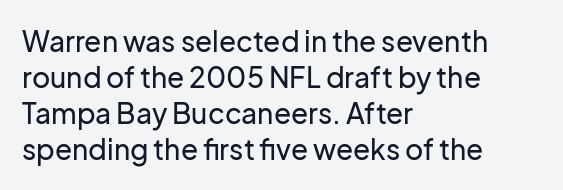
The image shows 28 px sans-serif type, upright; set left-aligned, normal line spacing (1.29x), normal letter spacing, not underlined; low stroke contrast and a medium x-height.
